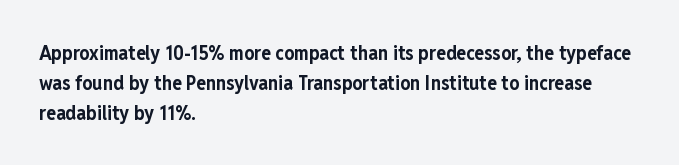
The image shows 20 px bold type, upright; set left-aligned, normal line spacing (1.5x), normal letter spacing, not underlined.
